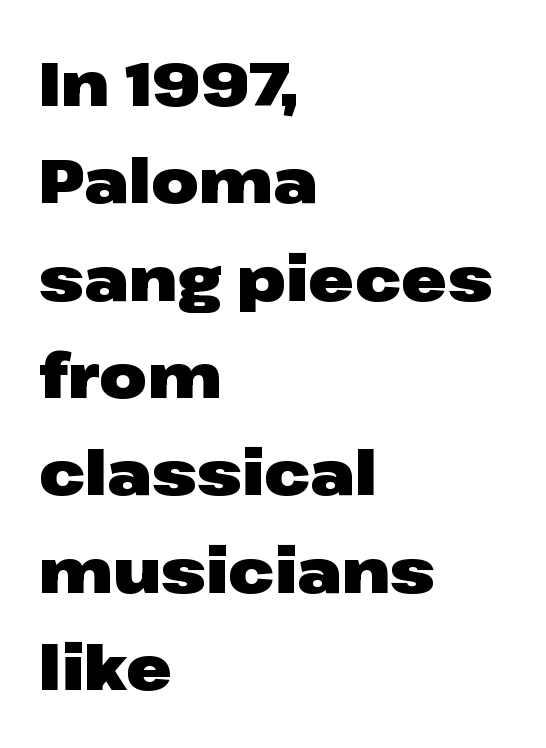
The image shows 62 px heavy, wide sans-serif type, upright; set left-aligned, normal line spacing (1.57x), normal letter spacing, not underlined; low stroke contrast and a medium x-height.
